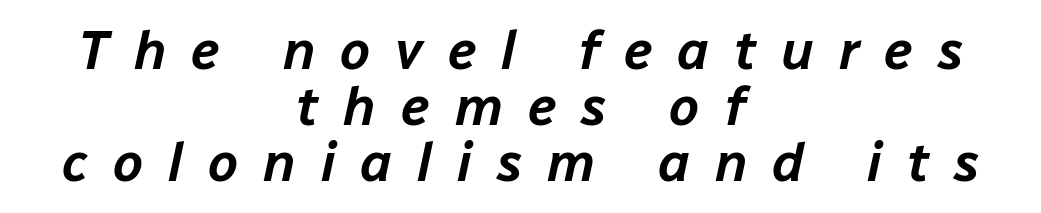
Q: Is the text italic (slanted)? A: Yes, it leans right by about 12 degrees.
Q: Is the text underlined? A: No.
Q: How is the paragraph aligned? A: Centered.
Q: Is the spacing between letters normal or unusually wide? A: Unusually wide.
Q: Is the spacing between lines tight, normal or loose? A: Tight.
Q: Width (condensed, normal, or wide)? A: Normal.
Q: Stroke contrast? A: Low.
Q: x-height? A: Medium.
Q: Monospaced? A: No.
